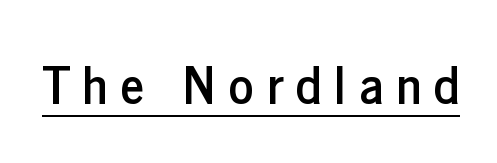
Q: Is the text italic (slanted)? A: No, it is upright.
Q: Is the typeface a serif or a sans-serif typeface? A: Sans-serif.
Q: Is the text underlined? A: Yes.
Q: Is the spacing between letters normal or unusually wide? A: Unusually wide.
Q: Width (condensed, normal, or wide)? A: Condensed.
Q: Stroke contrast? A: Low.
Q: x-height? A: Medium.
Q: Monospaced? A: No.
